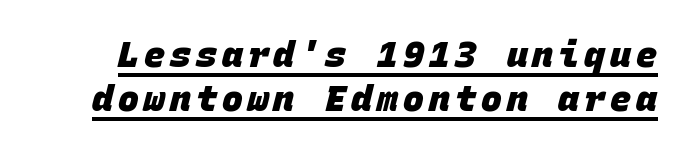
The image shows 35 px heavy sans-serif type, monospaced; set normal line spacing (1.26x), underlined; low stroke contrast and a large x-height.
